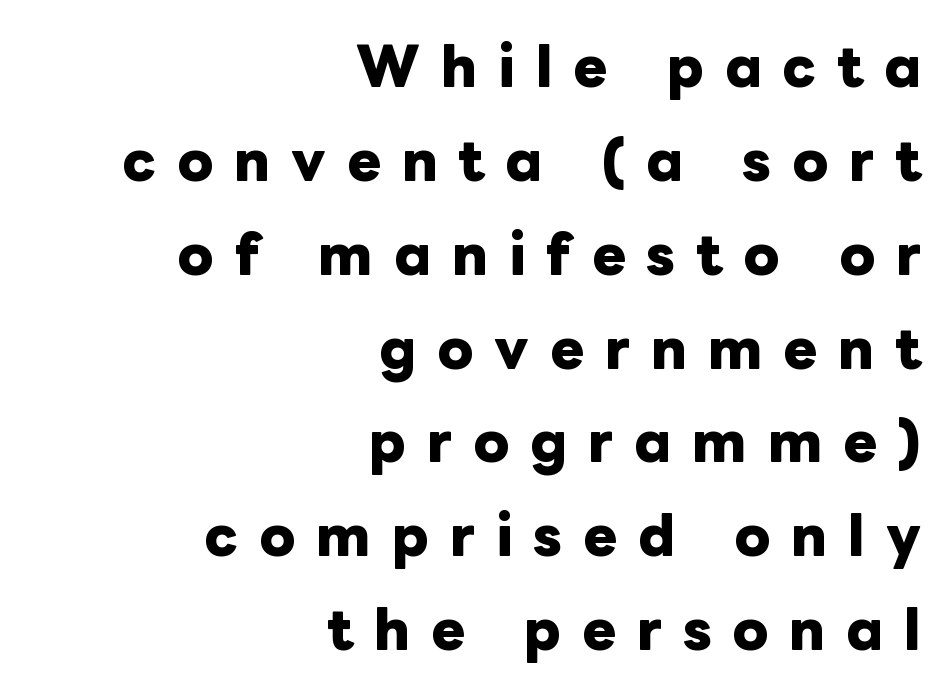
{"italic": "no", "bold": "yes", "weight": "heavy", "width": "normal", "stroke_contrast": "low", "x_height": "medium", "monospaced": "no", "underline": "no", "align": "right", "line_spacing_ratio": 1.84, "letter_spacing": "wide", "letter_spacing_em": 0.41, "glyph_px": 51}
